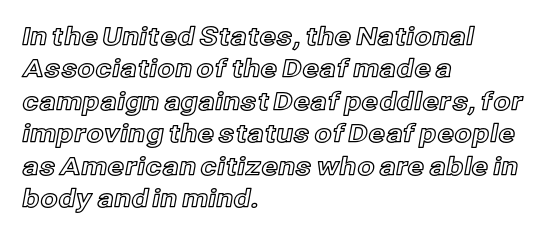
Is there much room between lines? A standard amount, neither cramped nor airy. The passage shown is not underscored anywhere. Visually the block forms a straight wall on the left and a jagged coastline on the right. This rendering leaves character spacing at its baseline value.
